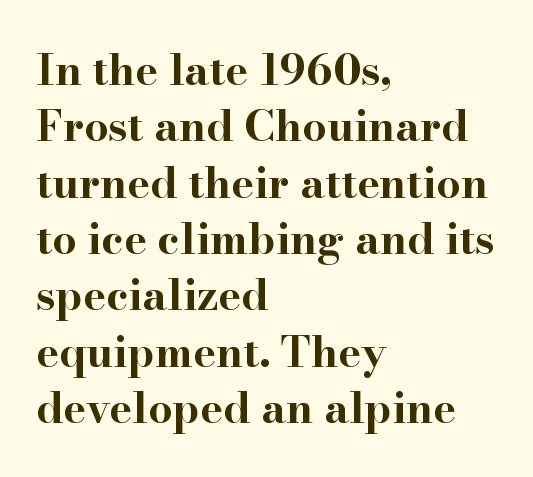
The image shows 43 px bold, wide serif type, upright; set left-aligned, normal line spacing (1.31x), normal letter spacing, not underlined; high stroke contrast and a small x-height.
